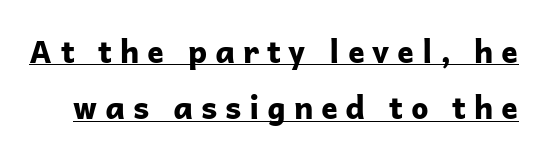
Students, observe the line beneath the letters — that is underlining. You'd pick this weight for a headline — it's a proper bold. Spacing between characters has been opened up far beyond the box default. Notice how the stems are strictly vertical — no italics here. I'd call this a sans setting — the letters go barefoot.
